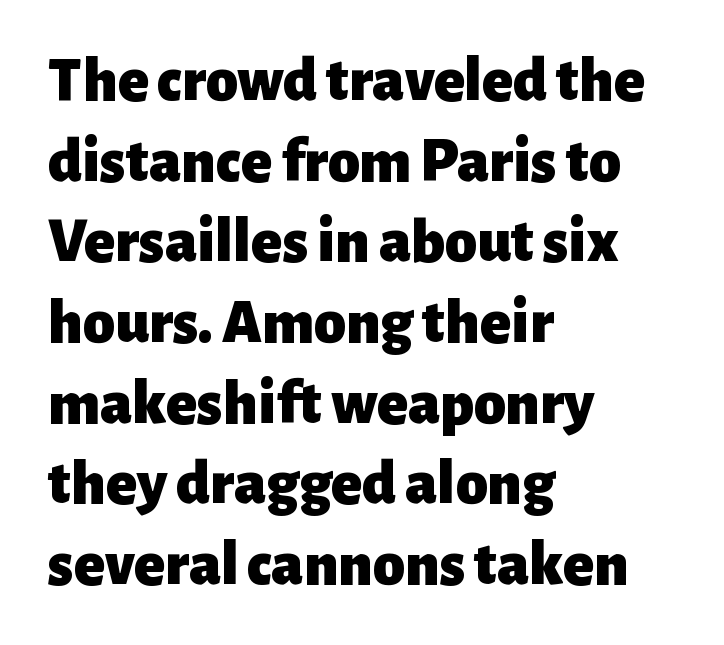
The image shows 64 px heavy sans-serif type, upright; set left-aligned, normal line spacing (1.26x), normal letter spacing, not underlined; low stroke contrast and a medium x-height.
